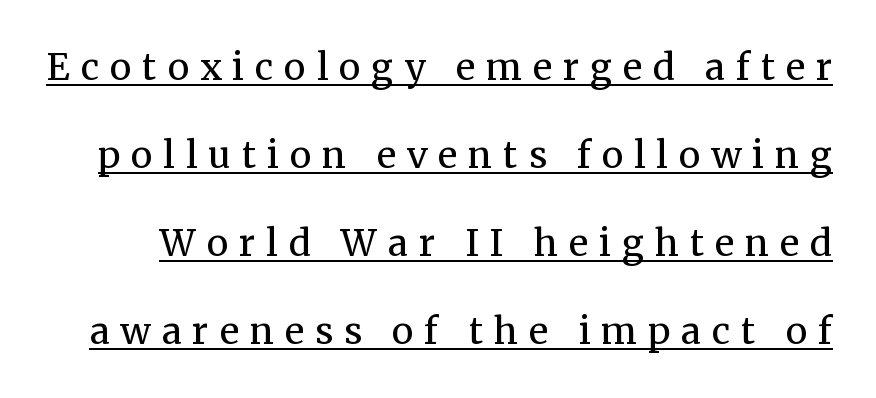
Q: Is the text bold? A: No.
Q: Is the text italic (slanted)? A: No, it is upright.
Q: Is the typeface a serif or a sans-serif typeface? A: Serif.
Q: Is the text underlined? A: Yes.
Q: Is the spacing between letters normal or unusually wide? A: Unusually wide.
Q: Is the spacing between lines tight, normal or loose? A: Loose.
Q: Width (condensed, normal, or wide)? A: Normal.
Q: Stroke contrast? A: Medium.
Q: x-height? A: Medium.
Q: Monospaced? A: No.
